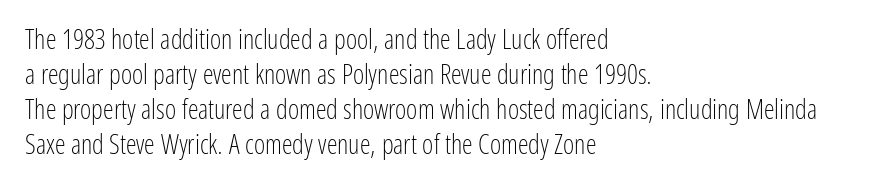
Q: Is the text bold? A: No.
Q: Is the text italic (slanted)? A: No, it is upright.
Q: Is the text underlined? A: No.
Q: How is the paragraph aligned? A: Left-aligned.
Q: Is the spacing between letters normal or unusually wide? A: Normal.
Q: Is the spacing between lines tight, normal or loose? A: Normal.
